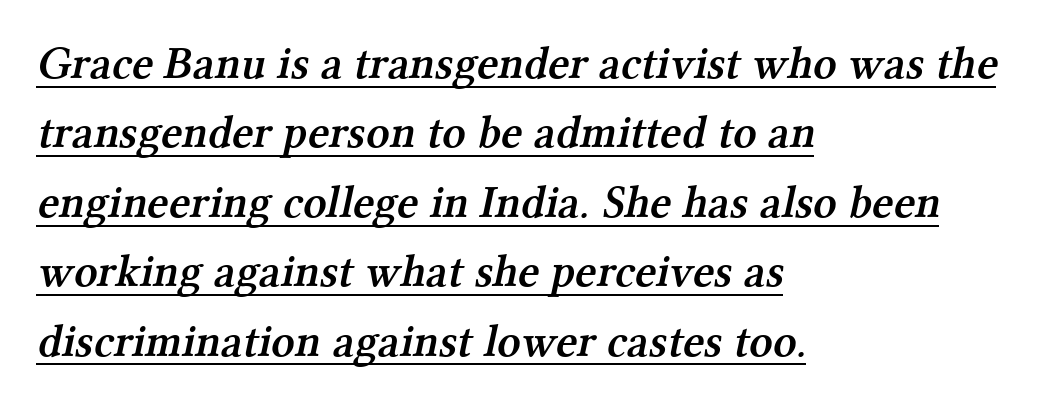
Q: Is the text bold? A: Semi-bold.
Q: Is the typeface a serif or a sans-serif typeface? A: Serif.
Q: Is the text underlined? A: Yes.
Q: How is the paragraph aligned? A: Left-aligned.
Q: Is the spacing between letters normal or unusually wide? A: Normal.
Q: Is the spacing between lines tight, normal or loose? A: Normal.
Q: Width (condensed, normal, or wide)? A: Normal.
Q: Stroke contrast? A: Medium.
Q: x-height? A: Medium.
Q: Monospaced? A: No.
